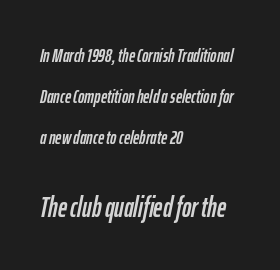
The image shows 28 px condensed type, italic (leaning right); set left-aligned, loose line spacing (2.15x), normal letter spacing, not underlined; the second (bottom) block is 1.47x larger; low stroke contrast and a medium x-height.
